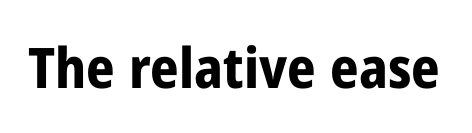
Honestly, the letter spacing is just normal — you wouldn't notice it. The space directly below the letters is spotless. Its strokes are broad and dark, the hallmark of bold type. Posture: upright roman. The characters display no serif detailing; their extremities are plain. The face used here is proportionally spaced, like ordinary book or web type.
